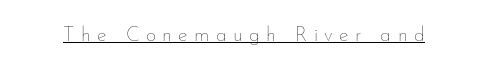
Check the space under the baseline: a stroke is drawn there. A typesetter would call this heavily tracked-out type. Characters remain perfectly vertical along every line. Weight: in the light-to-regular range.
